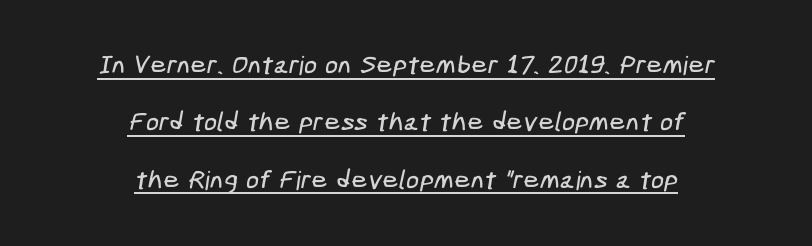
{"underline": "yes", "align": "center", "line_spacing": "loose", "line_spacing_ratio": 2.21, "letter_spacing": "normal", "letter_spacing_em": 0.0, "glyph_px": 26}
